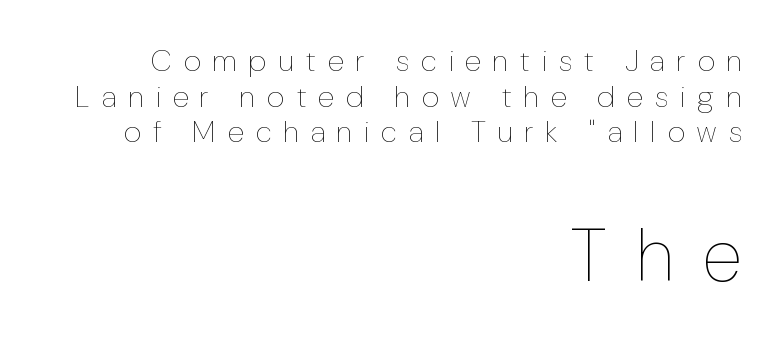
{"italic": "no", "bold": "no", "weight": "thin", "width": "condensed", "stroke_contrast": "low", "x_height": "medium", "monospaced": "no", "underline": "no", "align": "right", "line_spacing_ratio": 1.19, "letter_spacing": "wide", "letter_spacing_em": 0.43, "larger_block": "second", "size_ratio": 2.47, "glyph_px": 74}
